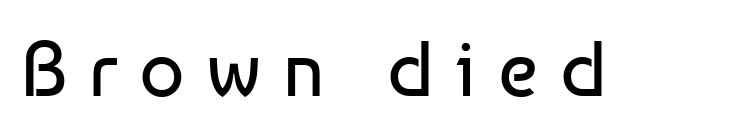
Q: Is the text bold? A: No.
Q: Is the text italic (slanted)? A: No, it is upright.
Q: Is the typeface a serif or a sans-serif typeface? A: Sans-serif.
Q: Is the text underlined? A: No.
Q: Is the spacing between letters normal or unusually wide? A: Unusually wide.
Q: Width (condensed, normal, or wide)? A: Normal.
Q: Stroke contrast? A: Low.
Q: x-height? A: Medium.
Q: Monospaced? A: No.
